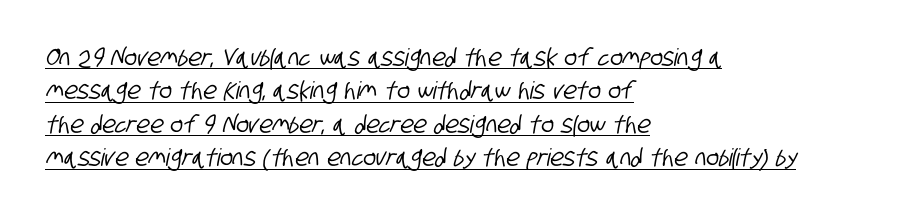
{"underline": "yes", "align": "left", "line_spacing": "normal", "line_spacing_ratio": 1.39, "letter_spacing": "normal", "letter_spacing_em": 0.0, "glyph_px": 24}
